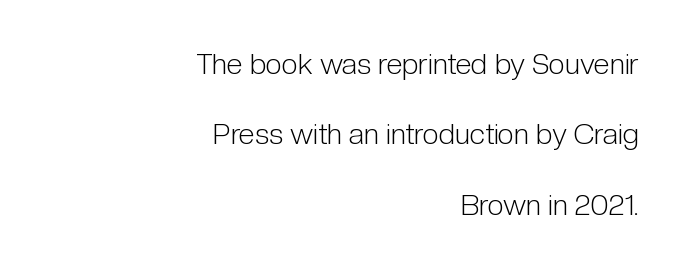
{"serif": "no", "italic": "no", "bold": "no", "weight": "light", "width": "condensed", "stroke_contrast": "low", "x_height": "medium", "monospaced": "no", "underline": "no", "align": "right", "line_spacing": "loose", "line_spacing_ratio": 2.43, "letter_spacing": "normal", "letter_spacing_em": 0.0, "glyph_px": 29}
